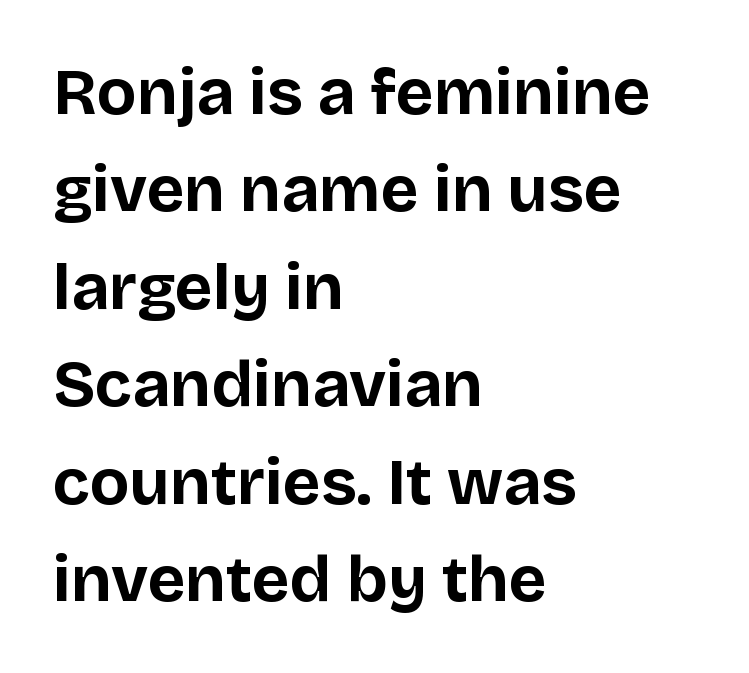
Q: Is the text bold? A: Yes.
Q: Is the text italic (slanted)? A: No, it is upright.
Q: Is the typeface a serif or a sans-serif typeface? A: Sans-serif.
Q: Is the text underlined? A: No.
Q: How is the paragraph aligned? A: Left-aligned.
Q: Is the spacing between letters normal or unusually wide? A: Normal.
Q: Is the spacing between lines tight, normal or loose? A: Normal.
Q: Width (condensed, normal, or wide)? A: Normal.
Q: Stroke contrast? A: Low.
Q: x-height? A: Large.
Q: Monospaced? A: No.
